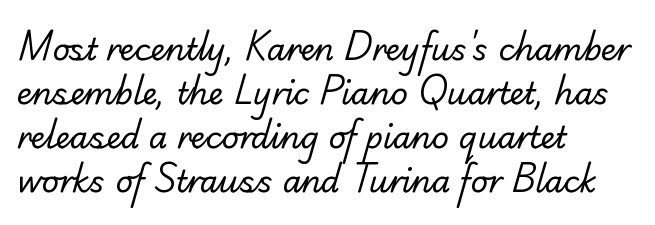
Where is the straight margin? On the left. Serif or sans? Serif — the stroke terminals have little feet. Spacing between characters is what you'd get straight out of the box. The block of text has a typical density, with ordinary space between rows.
